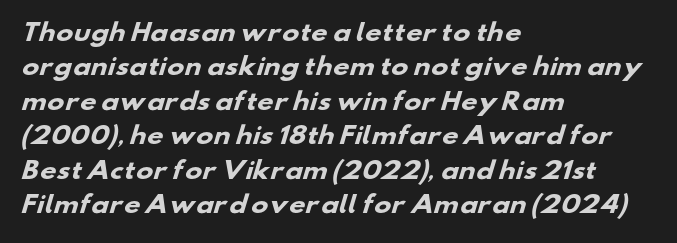
The area under the type is left untouched. Line starts are locked; line ends wander. Regarding leading, the lines here are spaced in the standard way. Heavy, bold letterforms.
